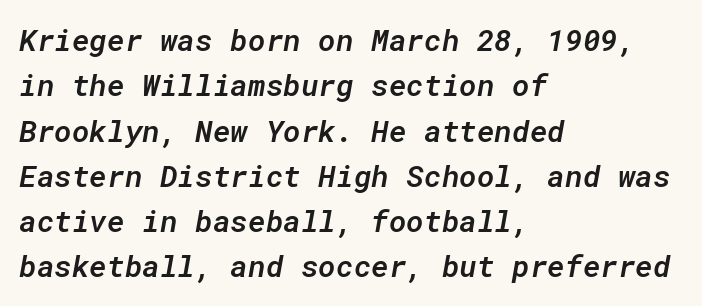
Q: Is the text bold? A: Semi-bold.
Q: Is the text italic (slanted)? A: Yes, it leans right by about 10 degrees.
Q: Is the text underlined? A: No.
Q: How is the paragraph aligned? A: Left-aligned.
Q: Is the spacing between letters normal or unusually wide? A: Normal.
Q: Is the spacing between lines tight, normal or loose? A: Normal.
Q: Width (condensed, normal, or wide)? A: Normal.
Q: Stroke contrast? A: Low.
Q: x-height? A: Medium.
Q: Monospaced? A: Yes.
